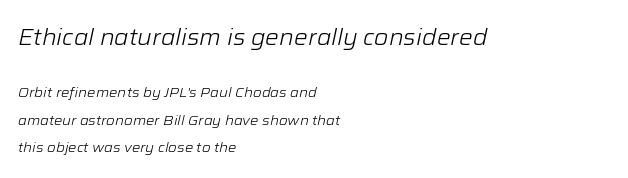
The image shows 23 px text type, italic (leaning right); set left-aligned, loose line spacing (1.96x), normal letter spacing, not underlined; the first (top) block is 1.64x larger.
